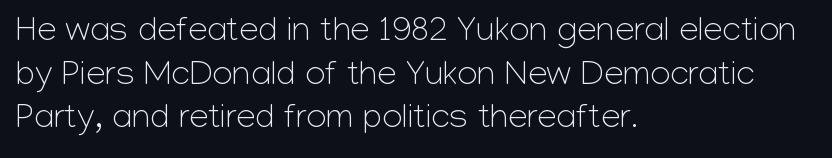
The typeface has the unassuming heft of standard copy or less. Caption: standard tracking, unaltered. A typesetter would label this face a sans. The letters stand upright; this is a roman face.
